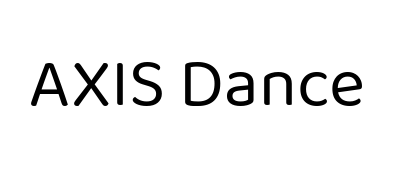
The image shows 69 px regular-weight sans-serif type, upright; set normal letter spacing, not underlined; low stroke contrast and a medium x-height.
